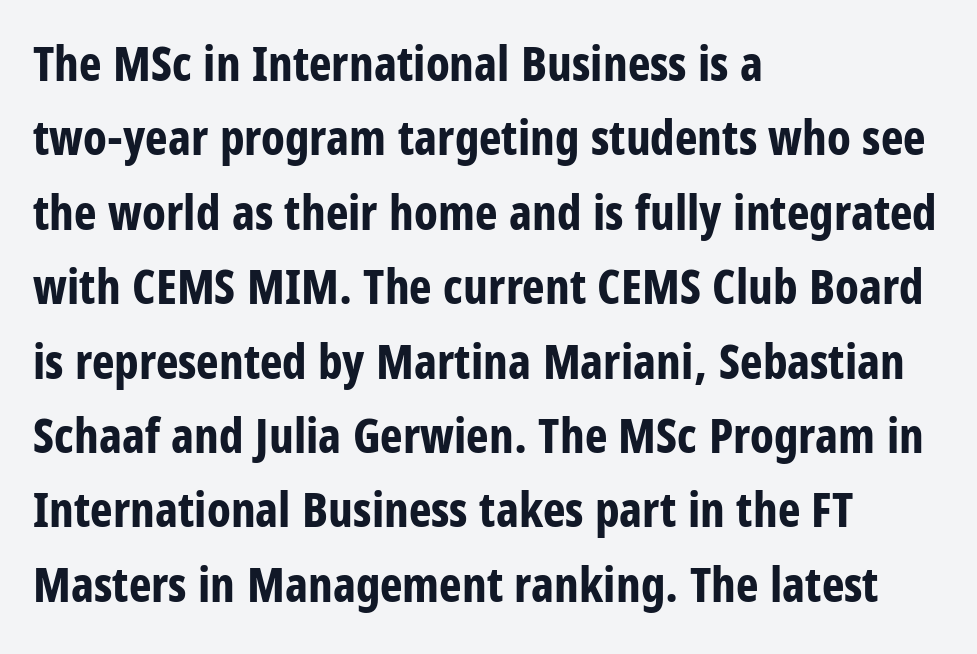
{"serif": "no", "italic": "no", "bold": "yes", "weight": "bold", "width": "condensed", "stroke_contrast": "low", "x_height": "large", "monospaced": "no", "underline": "no", "align": "left", "line_spacing": "normal", "line_spacing_ratio": 1.55, "letter_spacing": "normal", "letter_spacing_em": 0.0, "glyph_px": 48}
